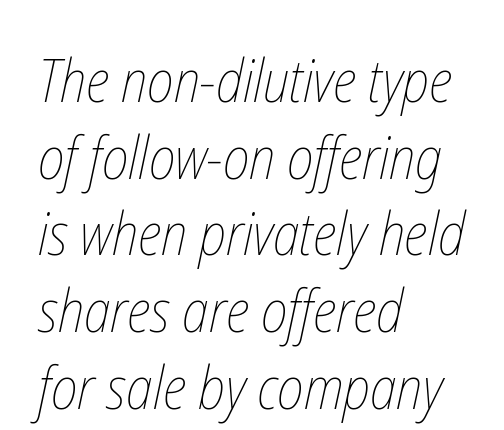
{"bold": "no", "weight": "thin", "width": "condensed", "stroke_contrast": "low", "x_height": "medium", "monospaced": "no", "underline": "no", "align": "left", "line_spacing": "normal", "line_spacing_ratio": 1.3, "letter_spacing": "normal", "letter_spacing_em": 0.0, "glyph_px": 59}
